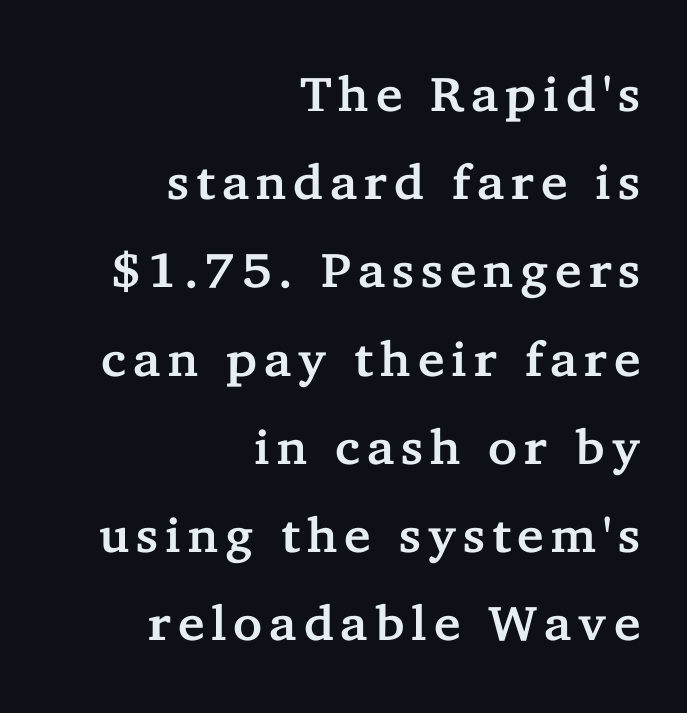
{"serif": "yes", "italic": "no", "width": "normal", "stroke_contrast": "low", "x_height": "medium", "monospaced": "no", "underline": "no", "align": "right", "line_spacing_ratio": 1.8, "glyph_px": 49}
